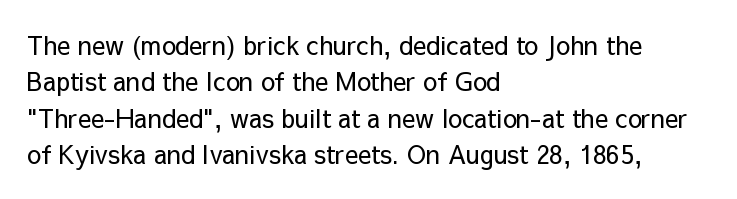
The image shows 25 px text type, upright; set left-aligned, normal line spacing (1.46x), normal letter spacing, not underlined.
